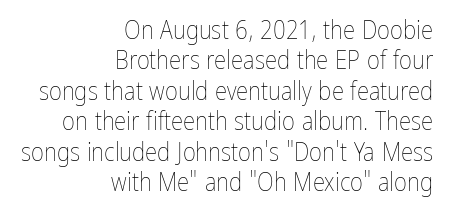
The image shows 25 px text type, upright; set right-aligned, line spacing 1.22x, normal letter spacing, not underlined.
